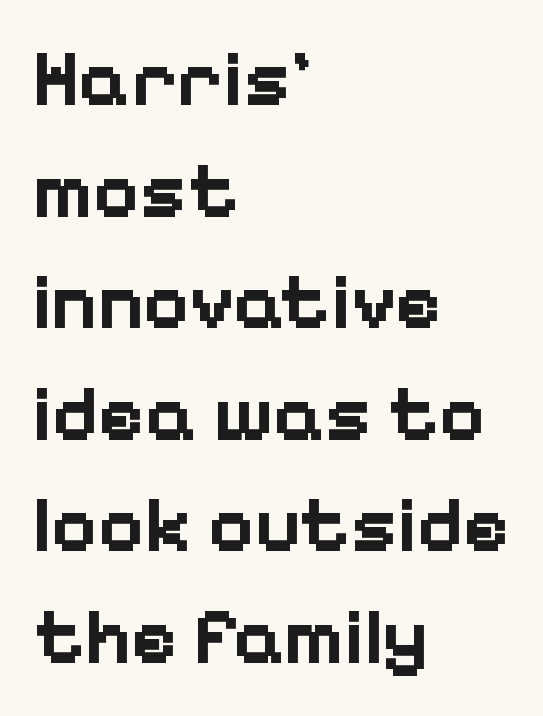
Q: Is the text bold? A: Yes.
Q: Is the text italic (slanted)? A: No, it is upright.
Q: Is the typeface a serif or a sans-serif typeface? A: Sans-serif.
Q: Is the text underlined? A: No.
Q: How is the paragraph aligned? A: Left-aligned.
Q: Is the spacing between letters normal or unusually wide? A: Normal.
Q: Is the spacing between lines tight, normal or loose? A: Normal.
Q: Width (condensed, normal, or wide)? A: Normal.
Q: Stroke contrast? A: Low.
Q: x-height? A: Medium.
Q: Monospaced? A: No.
